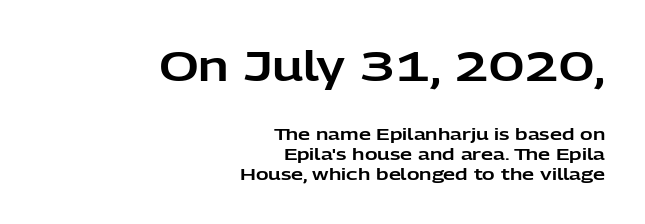
{"serif": "no", "italic": "no", "width": "normal", "stroke_contrast": "low", "x_height": "medium", "monospaced": "no", "underline": "no", "align": "right", "line_spacing_ratio": 1.17, "letter_spacing": "normal", "letter_spacing_em": 0.0, "larger_block": "first", "size_ratio": 2.47, "glyph_px": 42}
